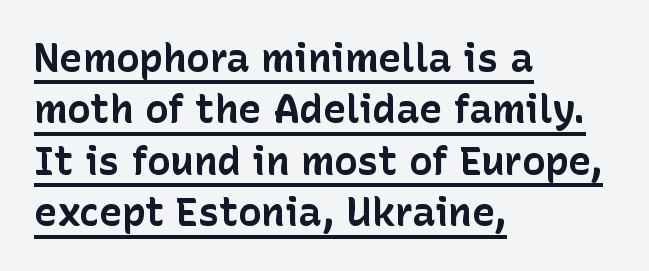
{"serif": "no", "italic": "no", "bold": "yes", "weight": "bold", "width": "normal", "stroke_contrast": "low", "x_height": "medium", "monospaced": "no", "underline": "yes", "align": "left", "line_spacing": "normal", "line_spacing_ratio": 1.32, "letter_spacing": "normal", "letter_spacing_em": 0.0, "glyph_px": 39}
